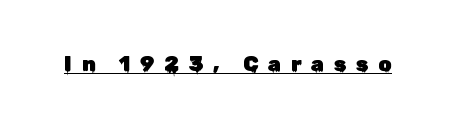
Here the glyphs are tracked loosely, breaking word shapes into spaced letters. A typesetter would mark this as roman, not italic. You can see a thin bar hugging the bottom of the glyphs.
